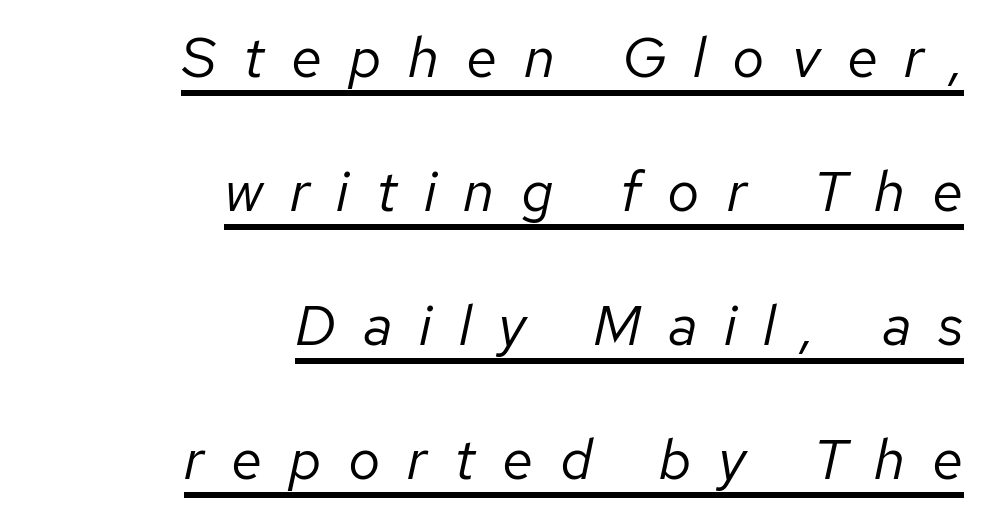
Q: Is the text bold? A: No.
Q: Is the text italic (slanted)? A: Yes, it leans right by about 12 degrees.
Q: Is the text underlined? A: Yes.
Q: How is the paragraph aligned? A: Right-aligned.
Q: Is the spacing between letters normal or unusually wide? A: Unusually wide.
Q: Is the spacing between lines tight, normal or loose? A: Loose.
Q: Width (condensed, normal, or wide)? A: Normal.
Q: Stroke contrast? A: Low.
Q: x-height? A: Medium.
Q: Monospaced? A: No.
